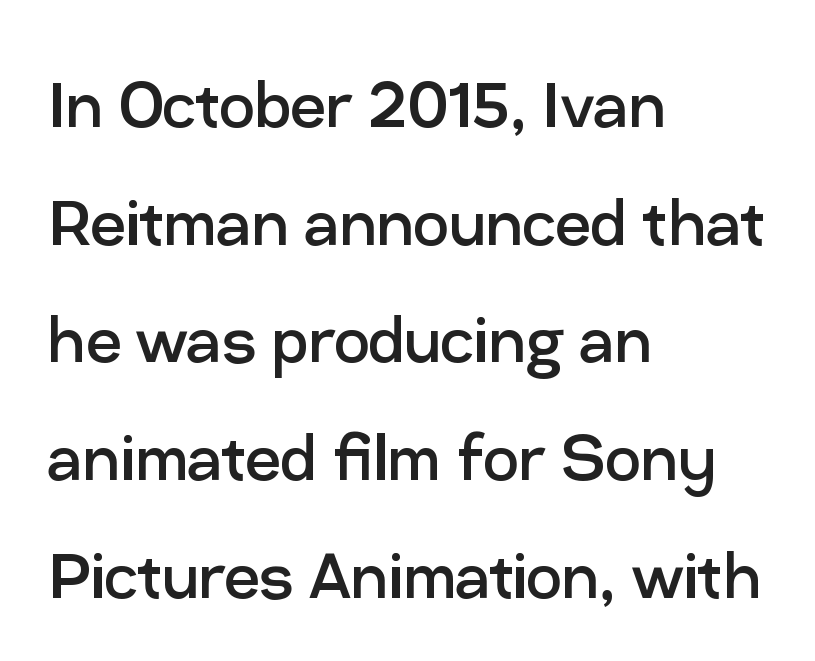
The image shows 79 px regular-weight sans-serif type, upright; set left-aligned, normal line spacing (1.49x), normal letter spacing, not underlined; low stroke contrast and a medium x-height.
